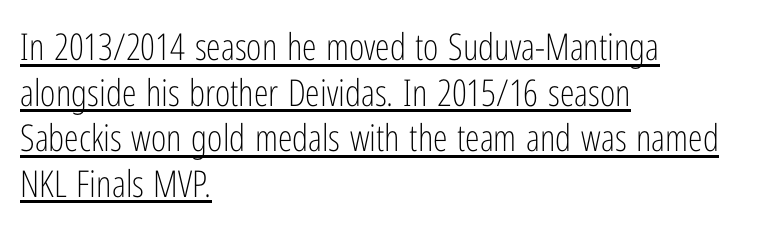
Is the stroke heavy? The answer is a plain regular-or-lighter. A typesetter would mark this as roman, not italic. Students, note that the glyphs here touch the page at normal intervals. Caption: multi-line text, flush left, ragged right. Is this a fixed-width face? No — the glyphs have proportional, varying widths.
